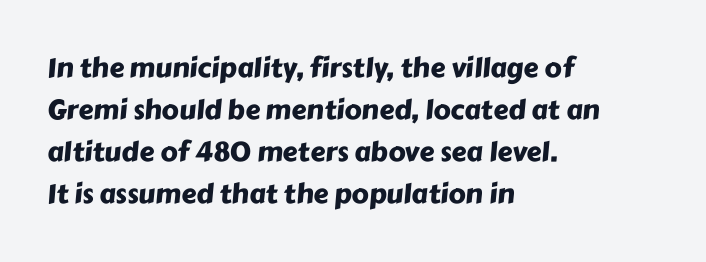
{"underline": "no", "align": "left", "line_spacing": "normal", "line_spacing_ratio": 1.55, "letter_spacing": "normal", "letter_spacing_em": 0.0, "glyph_px": 27}
